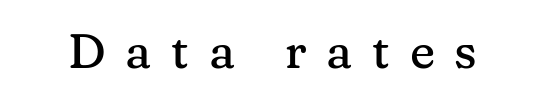
Q: Is the text italic (slanted)? A: No, it is upright.
Q: Is the typeface a serif or a sans-serif typeface? A: Serif.
Q: Is the text underlined? A: No.
Q: Is the spacing between letters normal or unusually wide? A: Unusually wide.
Q: Width (condensed, normal, or wide)? A: Normal.
Q: Stroke contrast? A: Medium.
Q: x-height? A: Medium.
Q: Monospaced? A: No.
